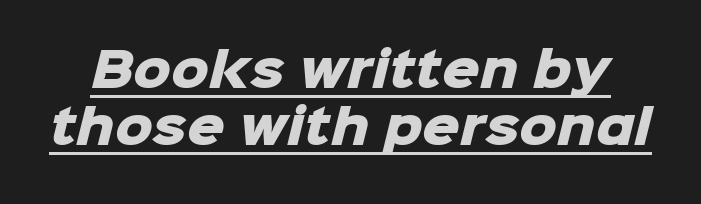
Q: Is the text bold? A: Yes.
Q: Is the typeface a serif or a sans-serif typeface? A: Sans-serif.
Q: Is the text underlined? A: Yes.
Q: Is the spacing between letters normal or unusually wide? A: Normal.
Q: Width (condensed, normal, or wide)? A: Normal.
Q: Stroke contrast? A: Low.
Q: x-height? A: Medium.
Q: Monospaced? A: No.
